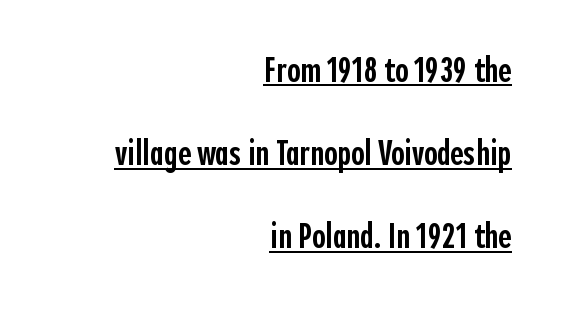
The image shows 36 px semibold, condensed sans-serif type, upright; set right-aligned, loose line spacing (2.31x), normal letter spacing, underlined; a medium x-height.
